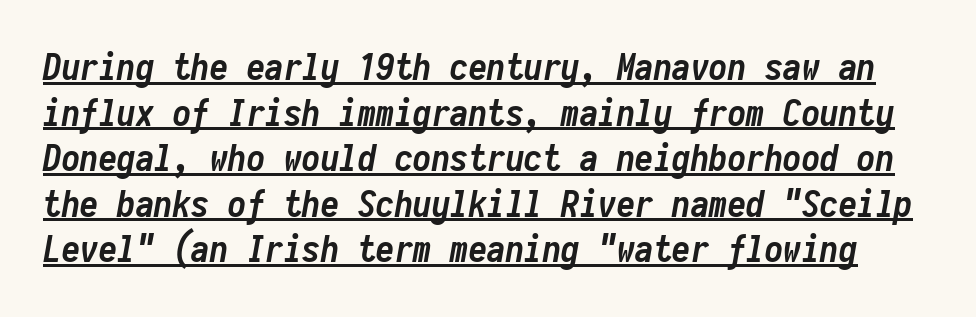
The image shows 37 px semibold, condensed type, italic (leaning right), monospaced; set line spacing 1.23x, normal letter spacing, underlined; low stroke contrast and a medium x-height.
